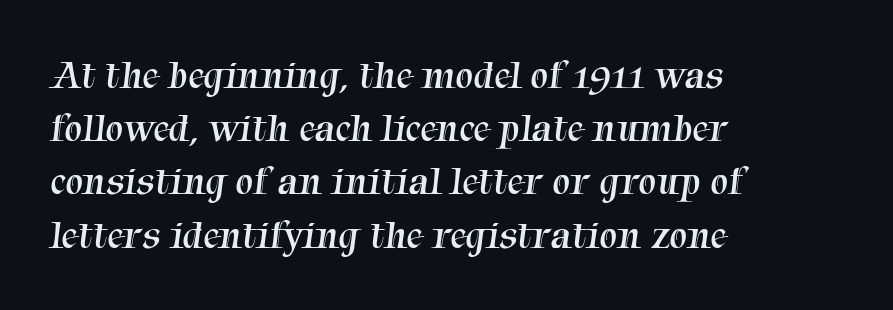
The letters carry serifs — small finishing strokes at the ends of their stems. Is the type heavy? It reads as light-to-regular instead. A typesetter would call this proportional, since set widths differ per character. The paragraph has a hard left edge and a soft right edge. Nobody drew a line under any word here. A typesetter would call this zero additional tracking.
